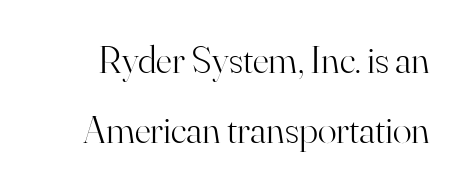
Q: Is the text bold? A: No.
Q: Is the text italic (slanted)? A: No, it is upright.
Q: Is the typeface a serif or a sans-serif typeface? A: Serif.
Q: Is the text underlined? A: No.
Q: Is the spacing between letters normal or unusually wide? A: Normal.
Q: Width (condensed, normal, or wide)? A: Normal.
Q: Stroke contrast? A: High.
Q: x-height? A: Small.
Q: Monospaced? A: No.
